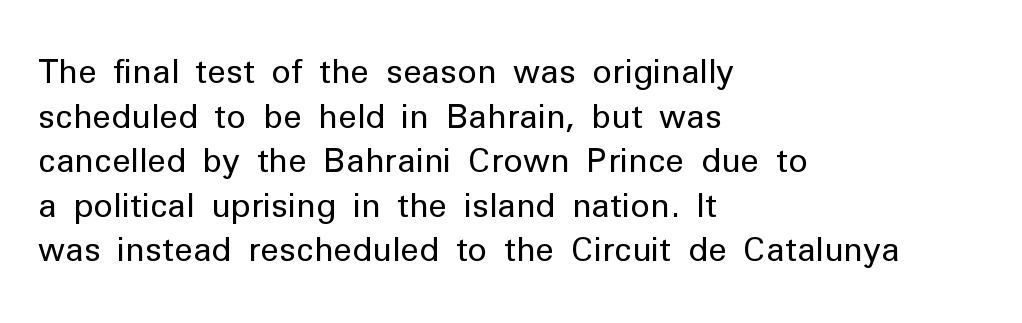
{"serif": "no", "italic": "no", "bold": "no", "weight": "regular", "width": "normal", "stroke_contrast": "low", "x_height": "medium", "monospaced": "no", "underline": "no", "align": "left", "line_spacing": "normal", "line_spacing_ratio": 1.35, "letter_spacing": "normal", "letter_spacing_em": 0.0, "glyph_px": 33}
